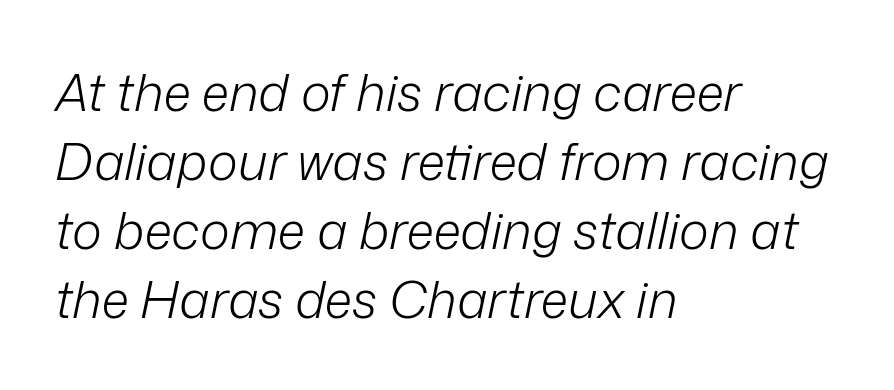
{"italic": "yes", "lean": "right", "slant_degrees": 12, "bold": "no", "weight": "light", "width": "normal", "stroke_contrast": "low", "x_height": "medium", "monospaced": "no", "underline": "no", "align": "left", "line_spacing": "normal", "line_spacing_ratio": 1.35, "letter_spacing": "normal", "letter_spacing_em": 0.0, "glyph_px": 51}
